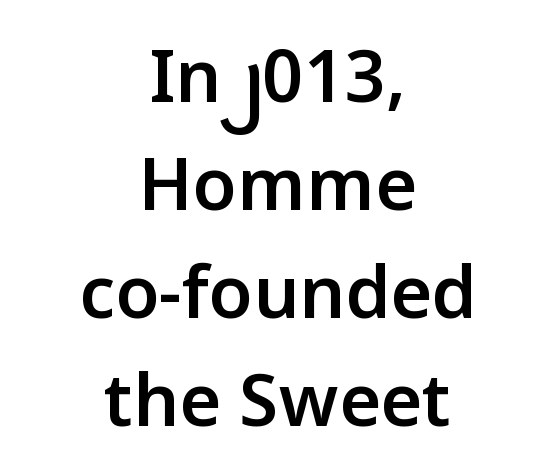
Look at the stroke-to-counter ratio: somewhat heavy, a semibold. The passage shown is typed in a proportional face where columns would drift. Does extra space separate the letters? No, they use regular spacing. Vertically, the passage feels balanced, rows spaced as you'd expect. A typesetter would mark this as roman, not italic. Which margin do the lines hug? Neither — every line sits in the middle.
